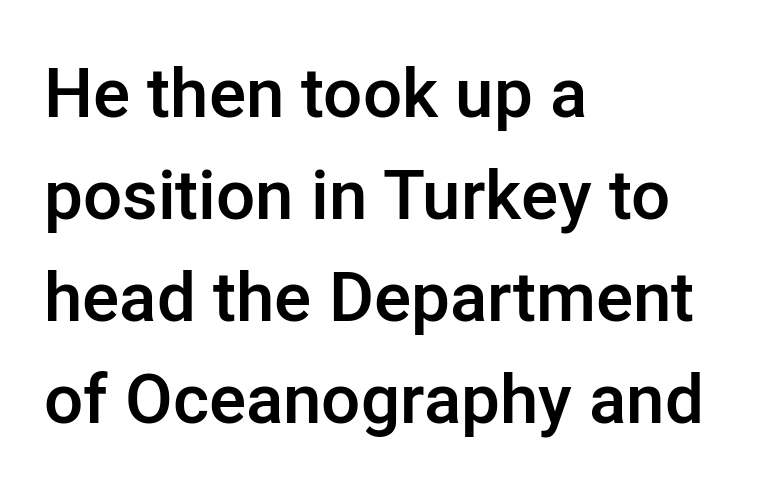
Do the characters align in a grid? No, the font is proportional. The strokes are fattened partway — semibold, not bold. When letters stand straight like this, we call the style roman or upright. Just letters on the line, the space beneath them empty. Nothing unusual about the tracking: characters are spaced as the font intends.
